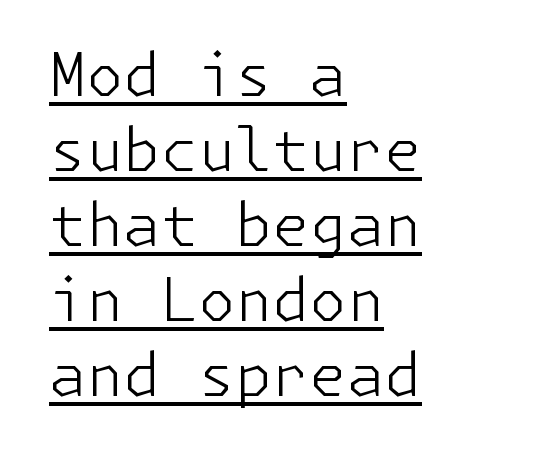
{"serif": "no", "italic": "no", "bold": "no", "weight": "light", "width": "normal", "stroke_contrast": "low", "x_height": "medium", "underline": "yes", "align": "left", "line_spacing": "normal", "line_spacing_ratio": 1.25, "letter_spacing": "normal", "letter_spacing_em": 0.0, "glyph_px": 60}
